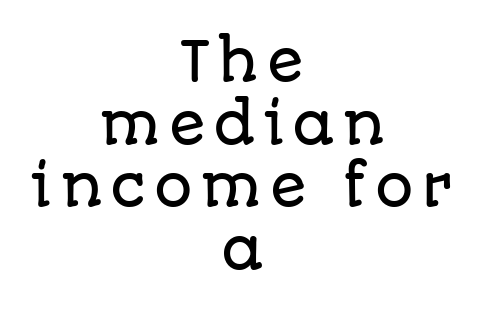
{"serif": "no", "italic": "no", "width": "normal", "stroke_contrast": "low", "x_height": "large", "monospaced": "no", "underline": "no", "align": "center", "line_spacing_ratio": 1.16, "glyph_px": 54}
